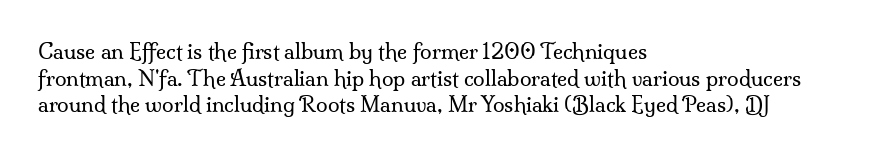
{"italic": "no", "bold": "no", "underline": "no", "align": "left", "line_spacing": "normal", "line_spacing_ratio": 1.27, "letter_spacing": "normal", "letter_spacing_em": 0.0, "glyph_px": 21}
